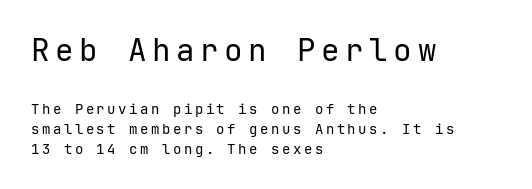
Q: Is the text bold? A: No.
Q: Is the text italic (slanted)? A: No, it is upright.
Q: Is the typeface a serif or a sans-serif typeface? A: Sans-serif.
Q: Is the text underlined? A: No.
Q: How is the paragraph aligned? A: Left-aligned.
Q: Is the spacing between lines tight, normal or loose? A: Normal.
Q: Which block of text is set in a larger size, the first (top) or the second (bottom)? A: The first (top) one.
Q: Width (condensed, normal, or wide)? A: Normal.
Q: Stroke contrast? A: Low.
Q: x-height? A: Medium.
